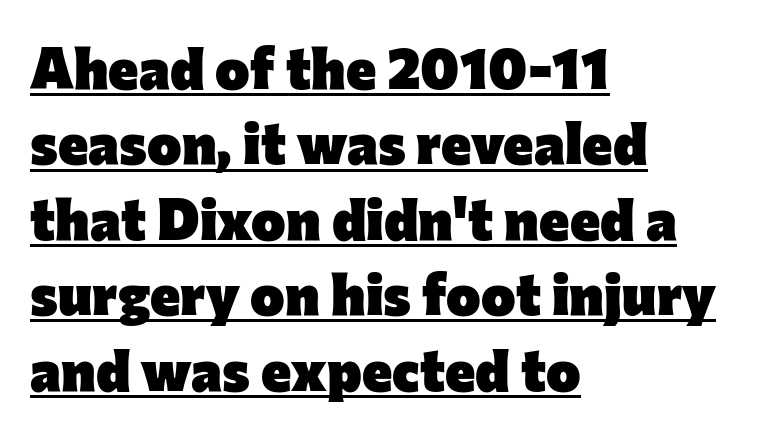
{"serif": "no", "italic": "no", "bold": "yes", "weight": "heavy", "width": "normal", "stroke_contrast": "low", "x_height": "medium", "monospaced": "no", "underline": "yes", "align": "left", "line_spacing": "normal", "line_spacing_ratio": 1.3, "letter_spacing": "normal", "letter_spacing_em": 0.0, "glyph_px": 58}
